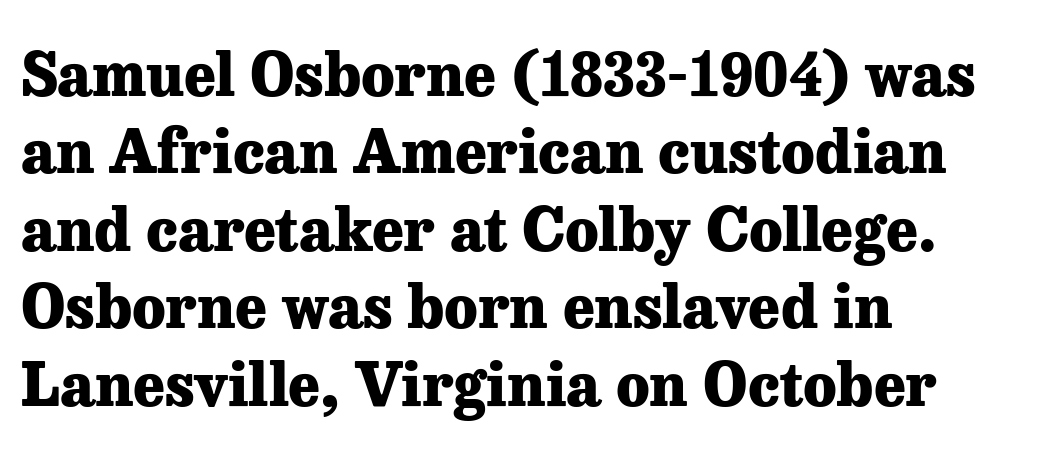
Q: Is the text bold? A: Yes.
Q: Is the text italic (slanted)? A: No, it is upright.
Q: Is the typeface a serif or a sans-serif typeface? A: Serif.
Q: Is the text underlined? A: No.
Q: How is the paragraph aligned? A: Left-aligned.
Q: Is the spacing between letters normal or unusually wide? A: Normal.
Q: Is the spacing between lines tight, normal or loose? A: Normal.
Q: Width (condensed, normal, or wide)? A: Normal.
Q: Stroke contrast? A: Low.
Q: x-height? A: Medium.
Q: Monospaced? A: No.
